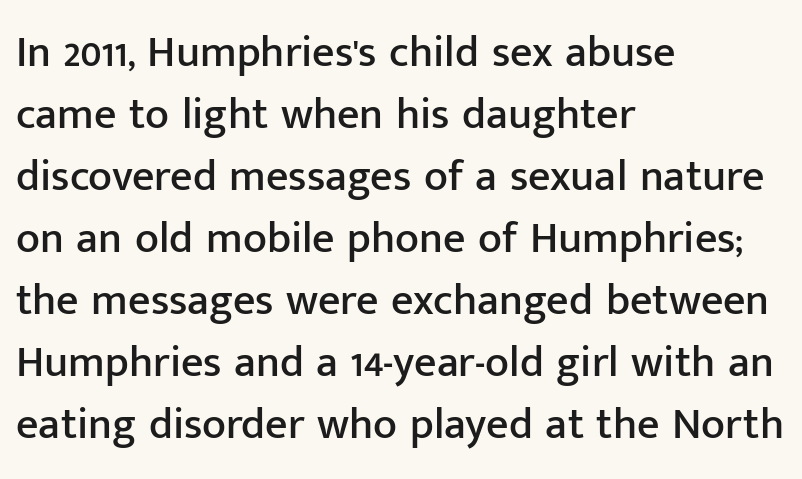
Q: Is the text italic (slanted)? A: No, it is upright.
Q: Is the typeface a serif or a sans-serif typeface? A: Sans-serif.
Q: Is the text underlined? A: No.
Q: How is the paragraph aligned? A: Left-aligned.
Q: Is the spacing between letters normal or unusually wide? A: Normal.
Q: Is the spacing between lines tight, normal or loose? A: Normal.
Q: Width (condensed, normal, or wide)? A: Normal.
Q: Stroke contrast? A: Low.
Q: x-height? A: Medium.
Q: Monospaced? A: No.
